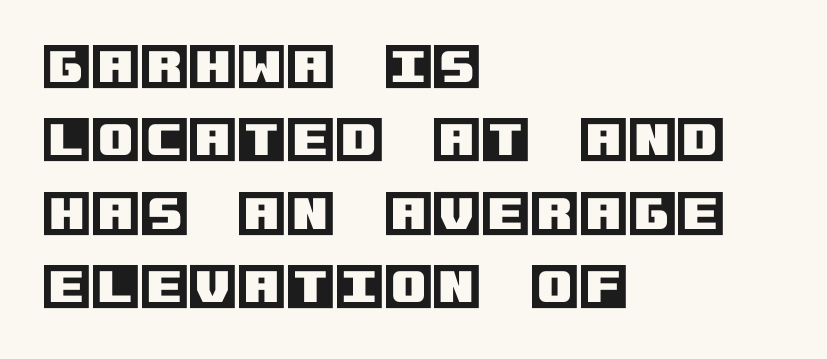
Ordinary non-slanted type is in use. Characters follow at the spacing the type designer built in. Rule under the text: the space is simply empty. These lines stack with their left ends in a neat column.
